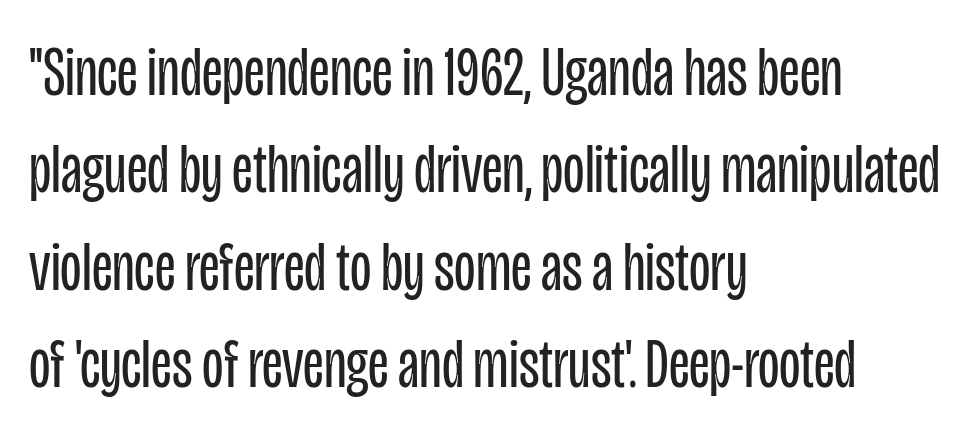
Q: Is the text bold? A: No.
Q: Is the text italic (slanted)? A: No, it is upright.
Q: Is the typeface a serif or a sans-serif typeface? A: Sans-serif.
Q: Is the text underlined? A: No.
Q: How is the paragraph aligned? A: Left-aligned.
Q: Is the spacing between letters normal or unusually wide? A: Normal.
Q: Is the spacing between lines tight, normal or loose? A: Normal.
Q: Width (condensed, normal, or wide)? A: Condensed.
Q: Stroke contrast? A: Low.
Q: x-height? A: Large.
Q: Monospaced? A: No.
